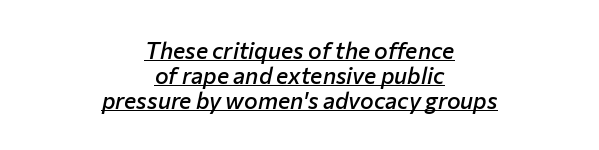
Q: Is the text bold? A: Semi-bold.
Q: Is the text italic (slanted)? A: Yes, it leans right by about 12 degrees.
Q: Is the text underlined? A: Yes.
Q: How is the paragraph aligned? A: Centered.
Q: Is the spacing between letters normal or unusually wide? A: Normal.
Q: Is the spacing between lines tight, normal or loose? A: Tight.
